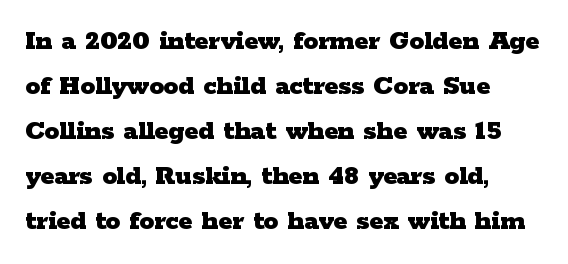
Q: Is the text bold? A: Yes.
Q: Is the text italic (slanted)? A: No, it is upright.
Q: Is the typeface a serif or a sans-serif typeface? A: Serif.
Q: Is the text underlined? A: No.
Q: How is the paragraph aligned? A: Left-aligned.
Q: Is the spacing between letters normal or unusually wide? A: Normal.
Q: Is the spacing between lines tight, normal or loose? A: Normal.
Q: Width (condensed, normal, or wide)? A: Wide.
Q: Stroke contrast? A: Low.
Q: x-height? A: Medium.
Q: Monospaced? A: No.
